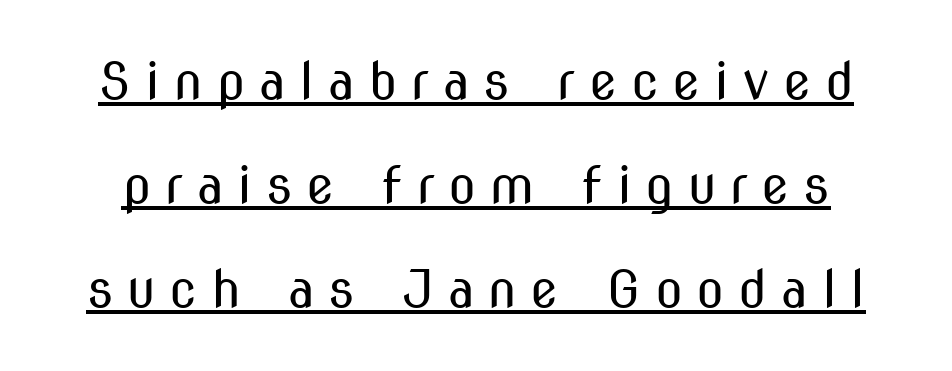
The image shows 51 px regular-weight, condensed sans-serif type, upright; set loose line spacing (2.04x), unusually wide letter spacing (+0.27 em), underlined; medium stroke contrast and a medium x-height.
